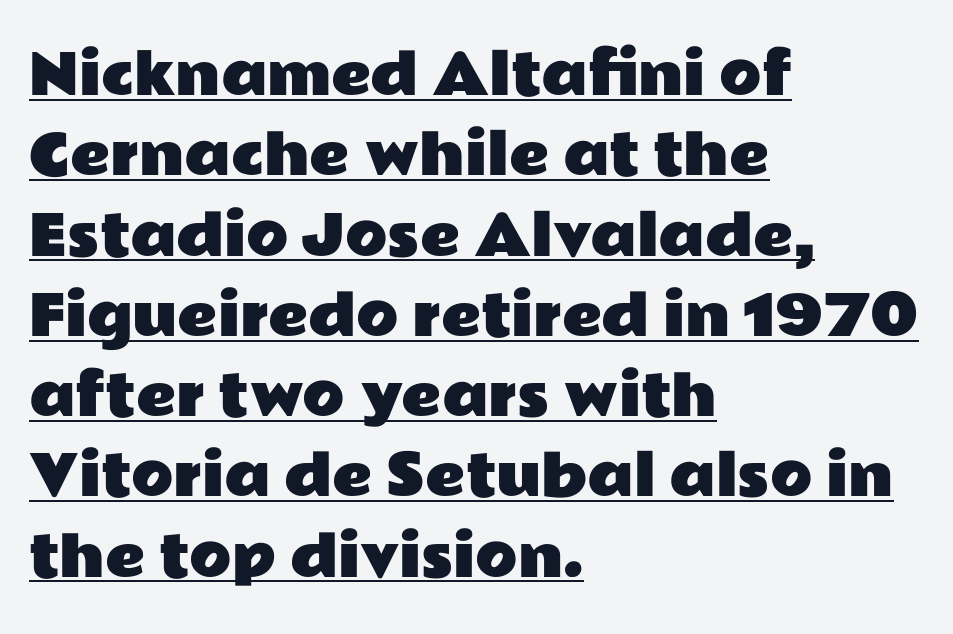
Q: Is the text italic (slanted)? A: No, it is upright.
Q: Is the typeface a serif or a sans-serif typeface? A: Sans-serif.
Q: Is the text underlined? A: Yes.
Q: How is the paragraph aligned? A: Left-aligned.
Q: Is the spacing between letters normal or unusually wide? A: Normal.
Q: Is the spacing between lines tight, normal or loose? A: Normal.
Q: Width (condensed, normal, or wide)? A: Wide.
Q: Stroke contrast? A: Low.
Q: x-height? A: Medium.
Q: Monospaced? A: No.
